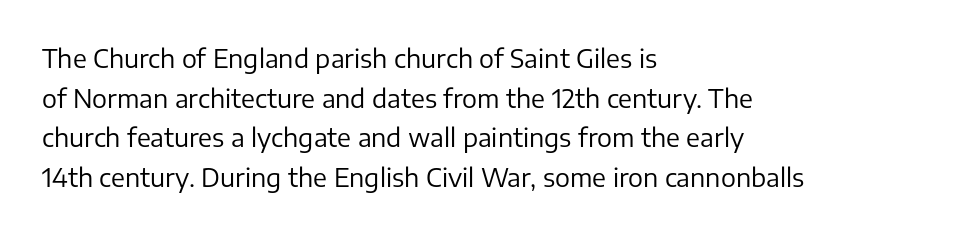
{"italic": "no", "bold": "no", "underline": "no", "align": "left", "line_spacing": "normal", "line_spacing_ratio": 1.59, "letter_spacing": "normal", "letter_spacing_em": 0.0, "glyph_px": 25}
